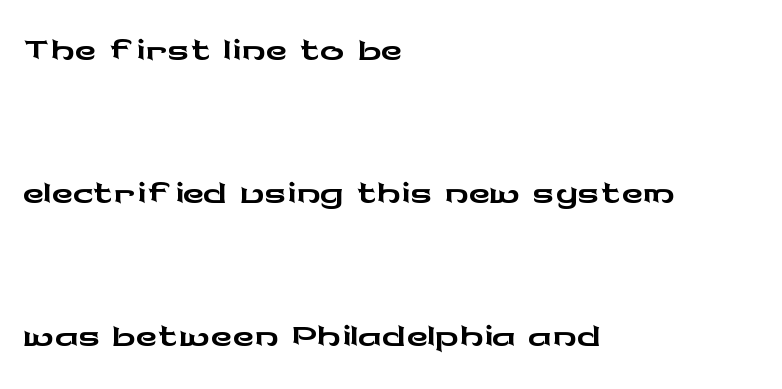
{"serif": "no", "italic": "no", "width": "wide", "stroke_contrast": "low", "x_height": "medium", "monospaced": "no", "underline": "no", "align": "left", "line_spacing": "loose", "line_spacing_ratio": 2.38, "letter_spacing": "normal", "letter_spacing_em": 0.0, "glyph_px": 60}
